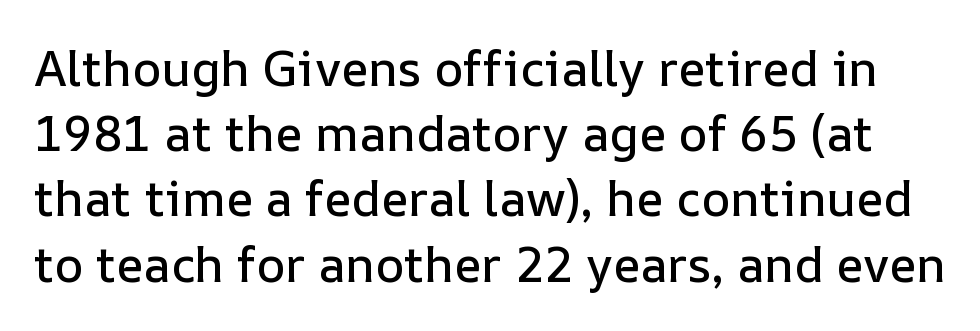
{"italic": "no", "width": "normal", "stroke_contrast": "low", "x_height": "medium", "monospaced": "no", "underline": "no", "line_spacing": "normal", "line_spacing_ratio": 1.33, "letter_spacing": "normal", "letter_spacing_em": 0.0, "glyph_px": 49}
